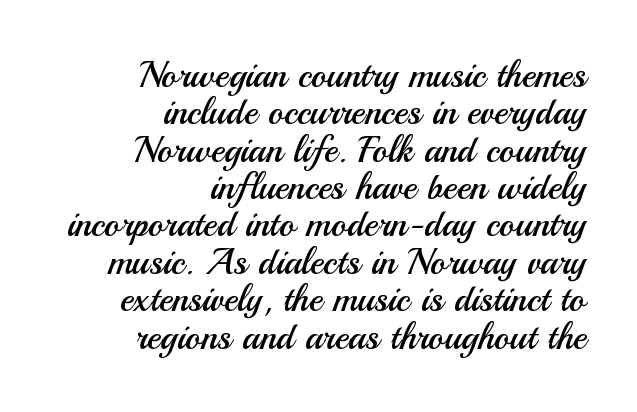
The image shows 37 px regular-weight sans-serif type; set right-aligned, tight line spacing (1.01x), normal letter spacing, not underlined; medium stroke contrast and a small x-height.
